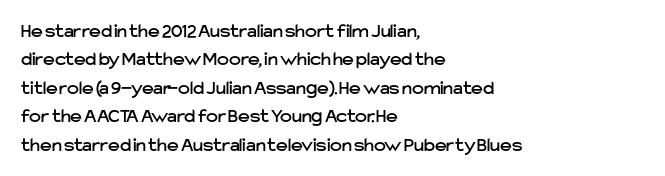
Q: Is the text italic (slanted)? A: No, it is upright.
Q: Is the text underlined? A: No.
Q: How is the paragraph aligned? A: Left-aligned.
Q: Is the spacing between letters normal or unusually wide? A: Normal.
Q: Is the spacing between lines tight, normal or loose? A: Normal.
